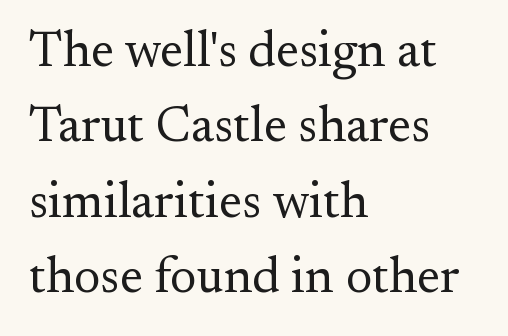
Leading matches the norm, producing a regular column. The area under the type is left untouched. The typography opts for an upright posture over an oblique one. Are there feet on the stems? There are — it's a serif. Think of a printed novel: that variable character pitch is what you see here. The face used here is rendered with its standard letterfit.
